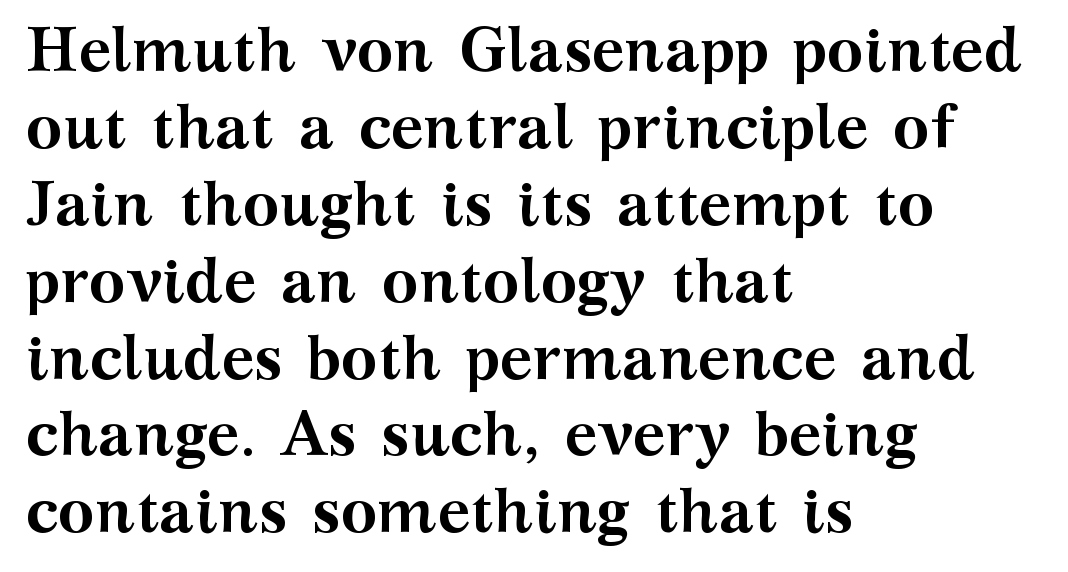
In CSS terms this would be text-align: left. It's the straight-up-and-down kind of type. Clear beneath every line of the passage. The letters advance in unequal steps, a hallmark of proportional type. Standard letterfit; no display-style spreading of the glyphs. The font is running at its bold setting.
